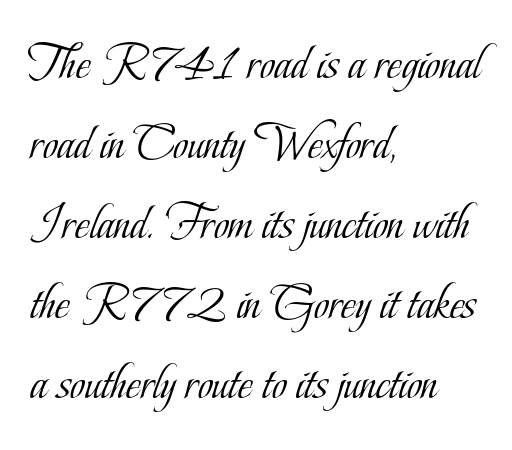
Q: Is the text bold? A: No.
Q: Is the text italic (slanted)? A: Yes.
Q: Is the typeface a serif or a sans-serif typeface? A: Serif.
Q: Is the text underlined? A: No.
Q: How is the paragraph aligned? A: Left-aligned.
Q: Is the spacing between letters normal or unusually wide? A: Normal.
Q: Is the spacing between lines tight, normal or loose? A: Normal.
Q: Width (condensed, normal, or wide)? A: Condensed.
Q: Stroke contrast? A: Low.
Q: x-height? A: Small.
Q: Monospaced? A: No.
